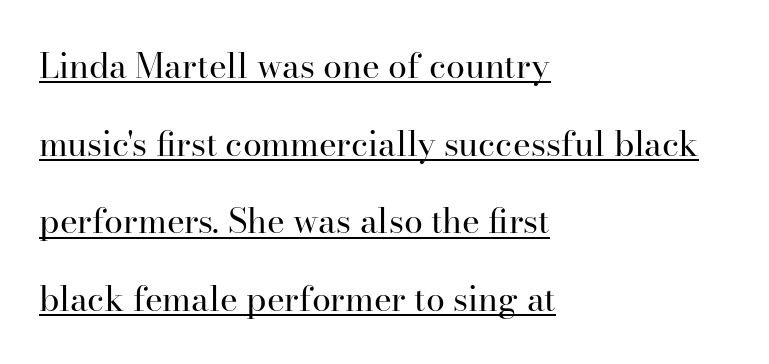
The image shows 34 px regular-weight serif type, upright; set left-aligned, loose line spacing (2.28x), normal letter spacing, underlined; high stroke contrast and a small x-height.
